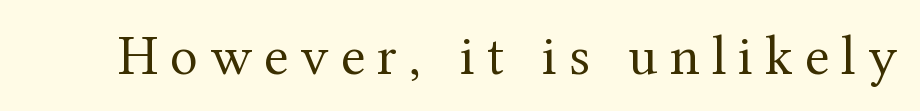
The image shows 57 px regular-weight serif type, upright; set unusually wide letter spacing (+0.21 em), not underlined; medium stroke contrast and a medium x-height.
